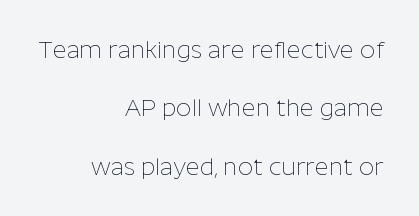
Tall strokes in this sample are plumb rather than angled. Where is the straight margin? On the right. Is this a heavy cut? Hardly; it is regular or lighter. The line texture is even and compact thanks to regular tracking.
